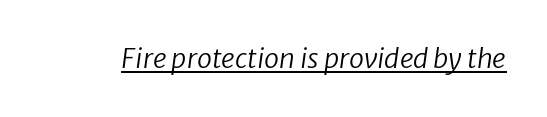
{"italic": "yes", "lean": "right", "slant_degrees": 8, "bold": "no", "underline": "yes", "letter_spacing": "normal", "letter_spacing_em": 0.0, "glyph_px": 27}
